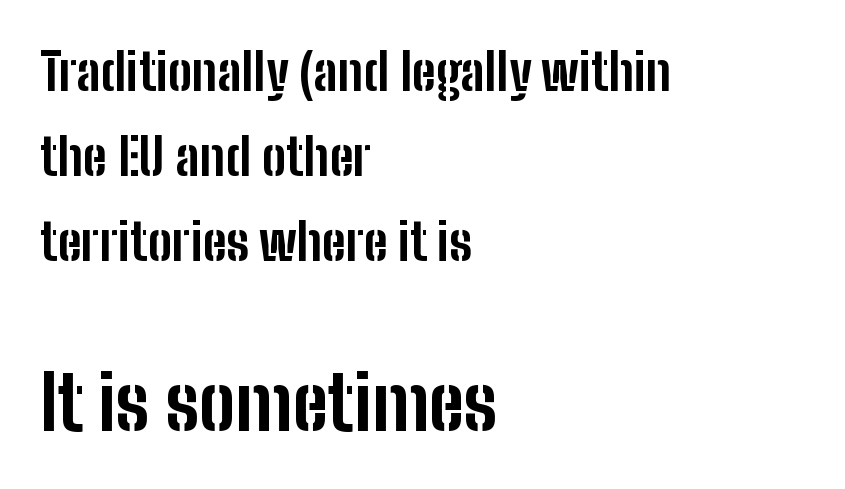
Italic: no, the glyphs are upright roman. Which margin do the lines hug? The left one — the right edge is uneven. Does the leading feel generous? No, just average. Bold? Absolutely — the strokes are thick and heavy. Type size steps up from the first block to the second. The face used here is a sans, in the tradition of grotesques and geometrics.
